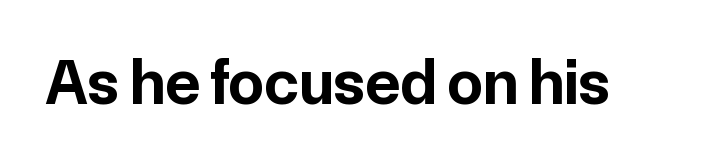
{"serif": "no", "italic": "no", "bold": "yes", "weight": "bold", "width": "normal", "stroke_contrast": "low", "x_height": "medium", "monospaced": "no", "underline": "no", "letter_spacing": "normal", "letter_spacing_em": 0.0, "glyph_px": 64}
